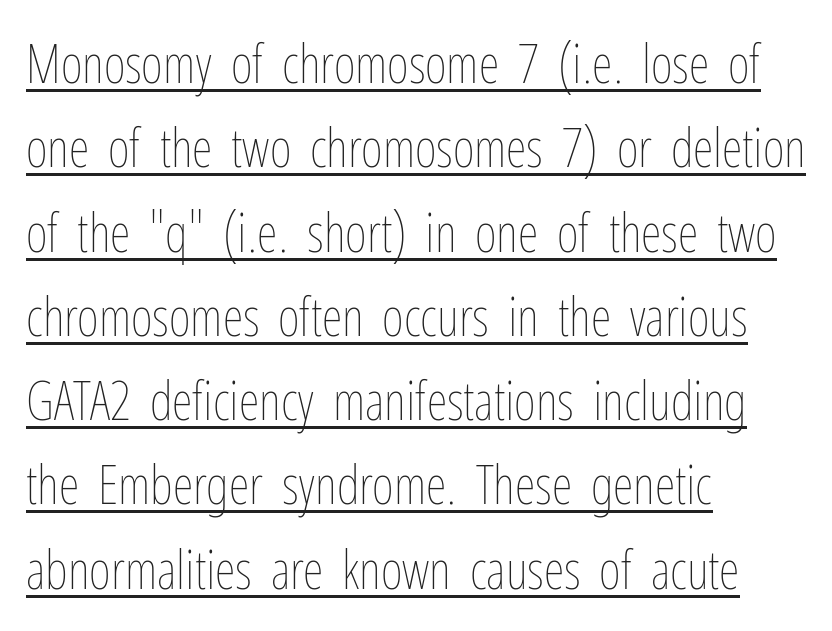
Notice how a bar underscores the lettering throughout. These lines keep a tight, regular rhythm from letter to letter. The typography opts for an upright posture over an oblique one. Is this a fixed-width face? No — the glyphs have proportional, varying widths.
